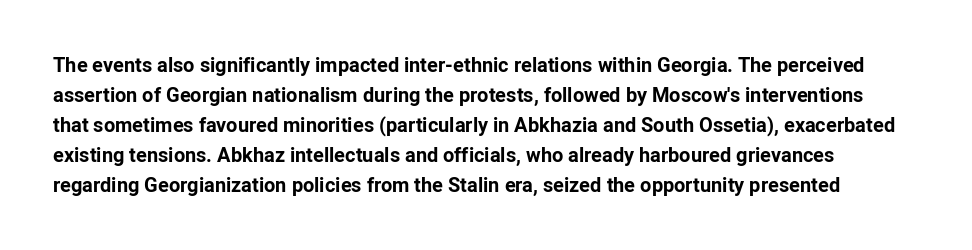
The image shows 20 px bold type, upright; set normal line spacing (1.5x), normal letter spacing, not underlined.
